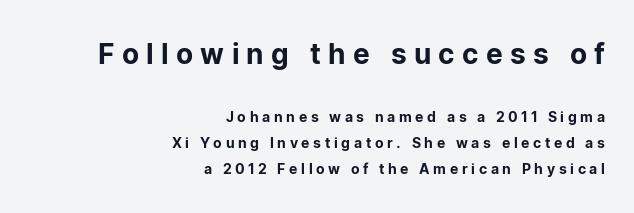
Q: Is the text italic (slanted)? A: No, it is upright.
Q: Is the typeface a serif or a sans-serif typeface? A: Sans-serif.
Q: Is the text underlined? A: No.
Q: How is the paragraph aligned? A: Right-aligned.
Q: Is the spacing between letters normal or unusually wide? A: Unusually wide.
Q: Which block of text is set in a larger size, the first (top) or the second (bottom)? A: The first (top) one.
Q: Width (condensed, normal, or wide)? A: Normal.
Q: Stroke contrast? A: Low.
Q: x-height? A: Medium.
Q: Monospaced? A: No.
